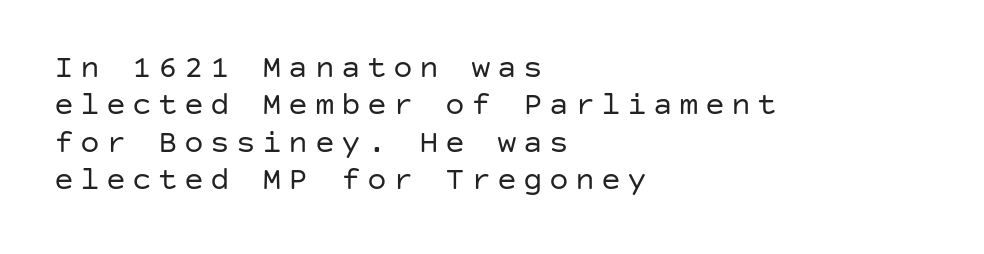
Do the letters lean? They stand straight. This rendering features lettering with no underline. The rendering anchors every line to the left-hand side. The letters carry no serifs — their stems end cleanly without finishing strokes. The weight tops out at a normal text grade.
